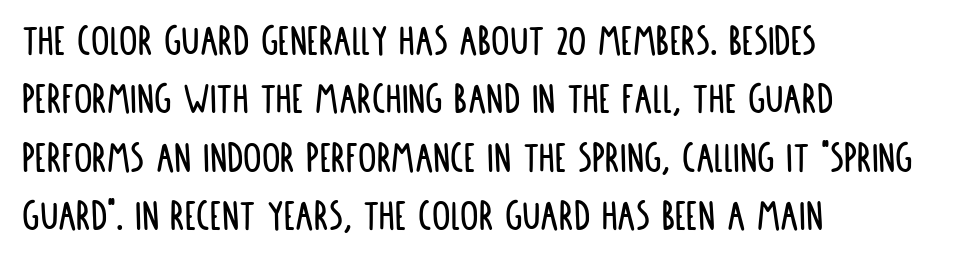
Q: Is the text italic (slanted)? A: No, it is upright.
Q: Is the typeface a serif or a sans-serif typeface? A: Sans-serif.
Q: Is the text underlined? A: No.
Q: How is the paragraph aligned? A: Left-aligned.
Q: Is the spacing between letters normal or unusually wide? A: Normal.
Q: Is the spacing between lines tight, normal or loose? A: Normal.
Q: Width (condensed, normal, or wide)? A: Condensed.
Q: Stroke contrast? A: Low.
Q: x-height? A: Large.
Q: Monospaced? A: No.
